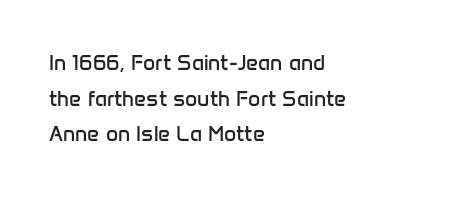
The image shows 21 px text type, upright; set left-aligned, normal line spacing (1.7x), normal letter spacing, not underlined.
